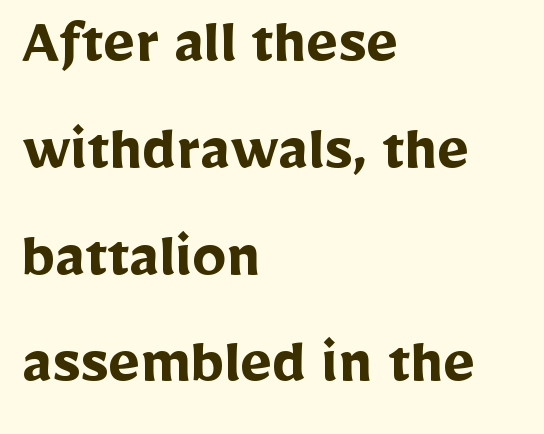
Tracking here is standard; glyphs follow each other at the usual distance. Letters rest on an invisible, unmarked baseline. The passage shown is typeset with a sans-serif family. Leading matches the norm, producing a regular column.
